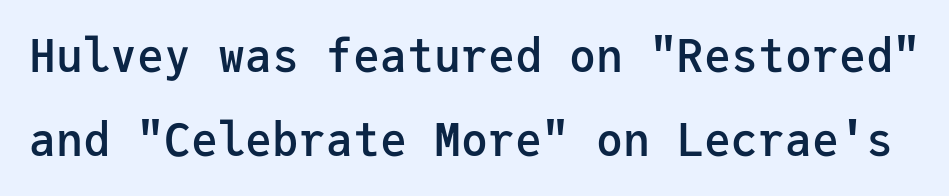
{"serif": "no", "italic": "no", "bold": "semi", "weight": "semibold", "width": "normal", "stroke_contrast": "low", "x_height": "medium", "monospaced": "yes", "underline": "no", "line_spacing_ratio": 1.86, "letter_spacing": "normal", "letter_spacing_em": 0.0, "glyph_px": 45}
